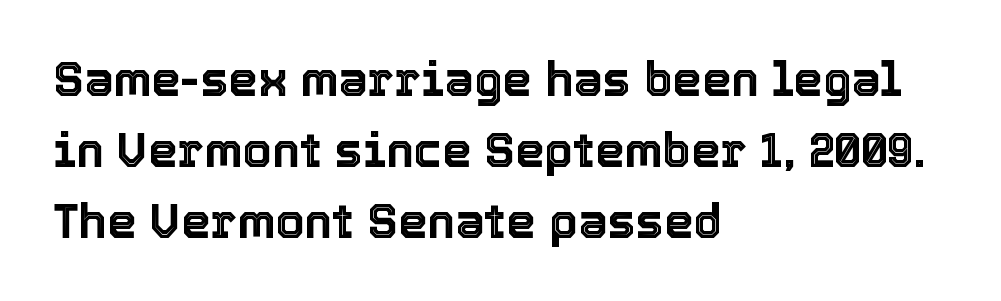
This sample has the flowing, uneven cadence of proportional lettering. Posture: upright roman. These lines sit exactly where default settings would place them. A student would call this left alignment; a typographer would say flush left, rag right.
